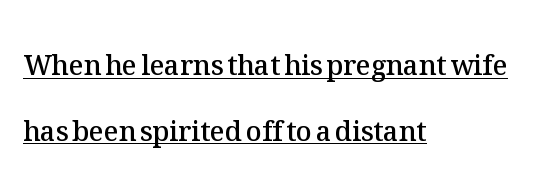
{"italic": "no", "bold": "semi", "underline": "yes", "align": "left", "line_spacing": "loose", "line_spacing_ratio": 2.43, "letter_spacing": "normal", "letter_spacing_em": 0.0, "glyph_px": 27}
